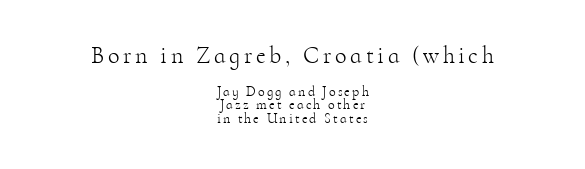
Every row of glyphs is offset so its center matches the block's center. You get the large type first, then a drop to smaller type. One glance says dense: line gaps are narrower than usual. Honestly, there is no underline to notice here at all.
